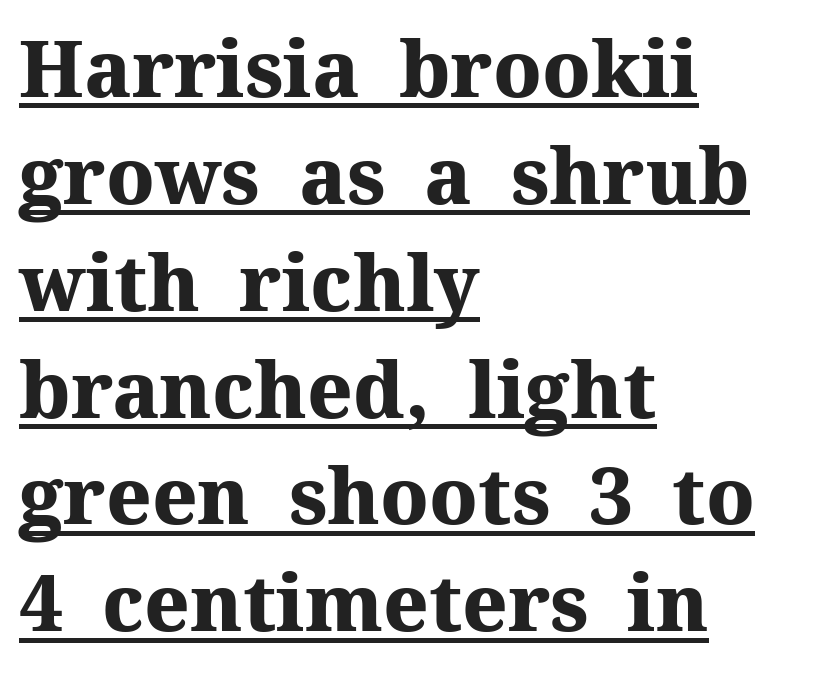
Q: Is the text bold? A: Yes.
Q: Is the text italic (slanted)? A: No, it is upright.
Q: Is the typeface a serif or a sans-serif typeface? A: Serif.
Q: Is the text underlined? A: Yes.
Q: How is the paragraph aligned? A: Left-aligned.
Q: Is the spacing between letters normal or unusually wide? A: Normal.
Q: Is the spacing between lines tight, normal or loose? A: Normal.
Q: Width (condensed, normal, or wide)? A: Normal.
Q: Stroke contrast? A: Medium.
Q: x-height? A: Medium.
Q: Monospaced? A: No.
